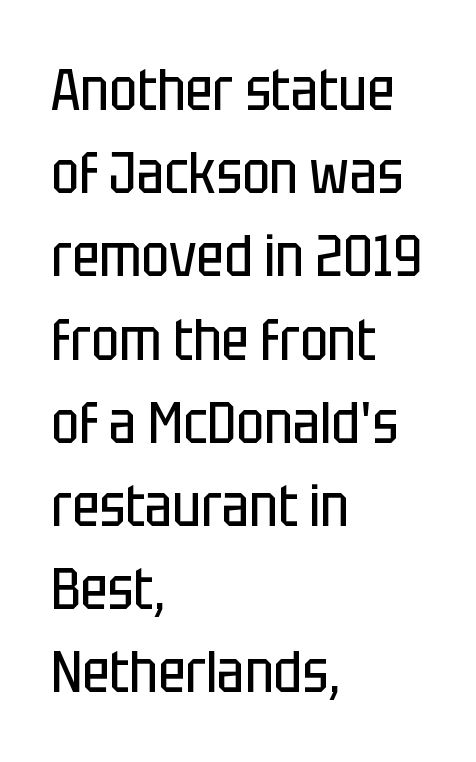
The image shows 59 px regular-weight, condensed sans-serif type, upright; set left-aligned, normal line spacing (1.41x), normal letter spacing, not underlined; low stroke contrast and a large x-height.
